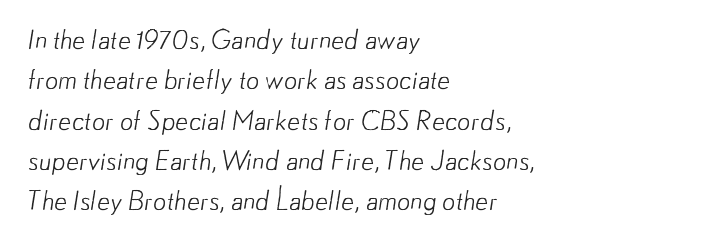
Beneath every word, the page is bare. Notice how descenders clear the ascenders below comfortably — that's standard leading. Reading down the block, your eye returns to a fixed left position each line. Think standard paragraph weight, or any step lighter than that. The tracking reads as untouched default to a designer's eye.
